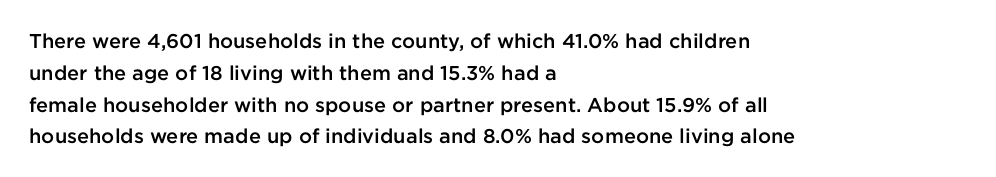
In terms of letterspacing, this is plain default setting. Words float on clear page, feet unadorned. A fair bit of extra ink — the face is semibold, not bold. One-word summary of the alignment: left. A typesetter would call this leading conventional body-copy spacing.
